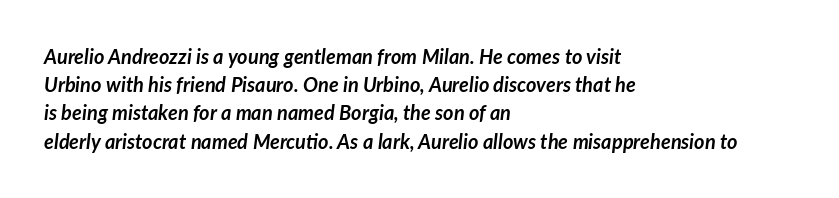
Q: Is the text bold? A: Yes.
Q: Is the text italic (slanted)? A: Yes, it leans right by about 7 degrees.
Q: Is the text underlined? A: No.
Q: How is the paragraph aligned? A: Left-aligned.
Q: Is the spacing between letters normal or unusually wide? A: Normal.
Q: Is the spacing between lines tight, normal or loose? A: Normal.
